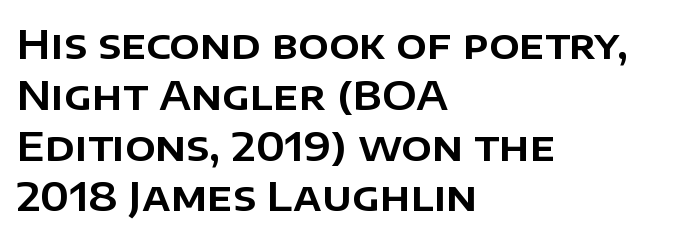
The image shows 40 px sans-serif type, upright; set left-aligned, normal line spacing (1.27x), normal letter spacing, not underlined; low stroke contrast and a large x-height.
